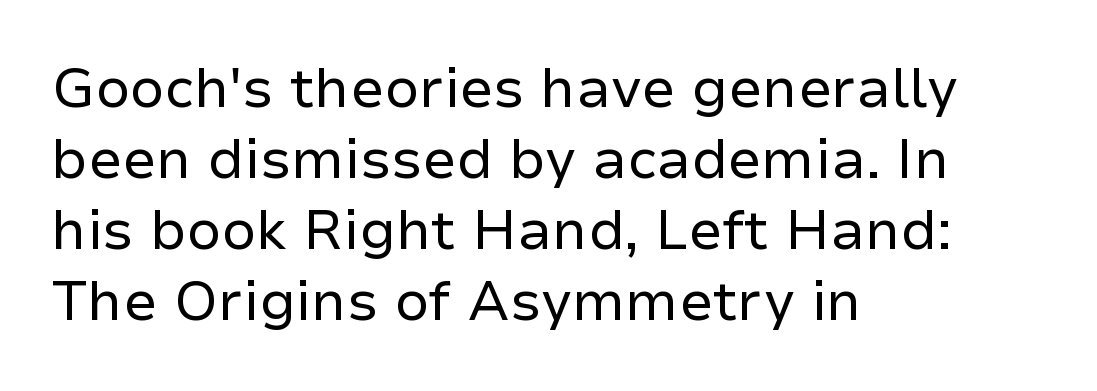
Ascenders rise straight up at ninety degrees. I'd call this a sans setting — the letters go barefoot. Note the varied advance widths — an 'i' is clearly narrower than an 'm'. No extra tracking has been applied to these lines. Letters rest on an invisible, unmarked baseline.
